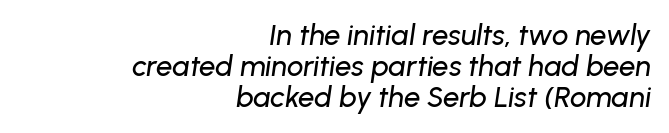
Character widths vary here, with narrow letters taking less room than wide ones. The rendering keeps characters at their native spacing. Beneath every word, the page is bare. When letters slant like this, we call the style italic. The lines are quadded right.
